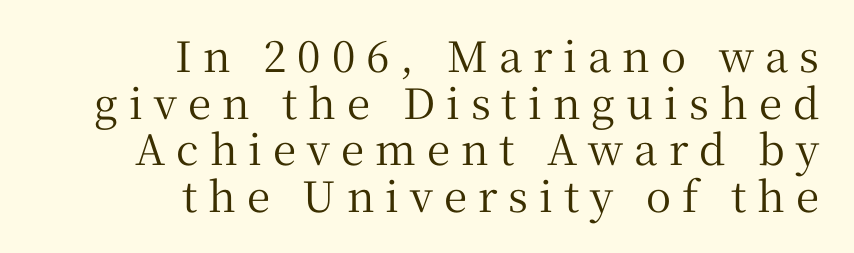
Q: Is the text italic (slanted)? A: No, it is upright.
Q: Is the typeface a serif or a sans-serif typeface? A: Serif.
Q: Is the text underlined? A: No.
Q: How is the paragraph aligned? A: Right-aligned.
Q: Is the spacing between letters normal or unusually wide? A: Unusually wide.
Q: Is the spacing between lines tight, normal or loose? A: Tight.
Q: Width (condensed, normal, or wide)? A: Normal.
Q: Stroke contrast? A: Medium.
Q: x-height? A: Medium.
Q: Monospaced? A: No.
